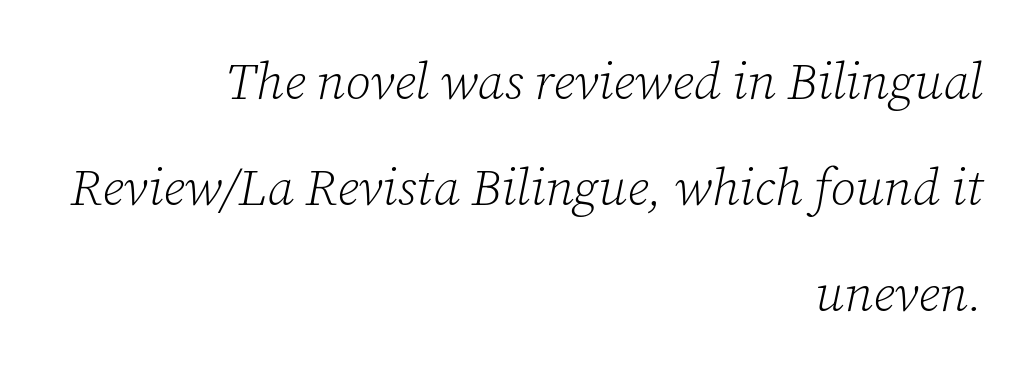
The space between consecutive lines is lavish. The face used here is rendered with its standard letterfit. The text carries the slant typical of an italic or oblique font. The face used here is proportionally spaced, like ordinary book or web type.
